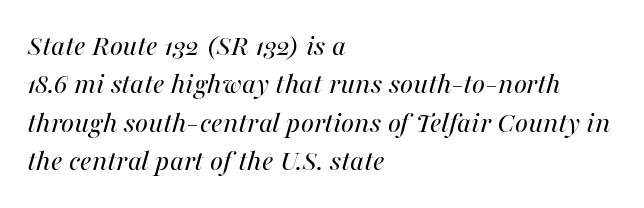
The image shows 31 px regular-weight type, italic (leaning right); set left-aligned, line spacing 1.24x, normal letter spacing, not underlined; medium stroke contrast and a medium x-height.
